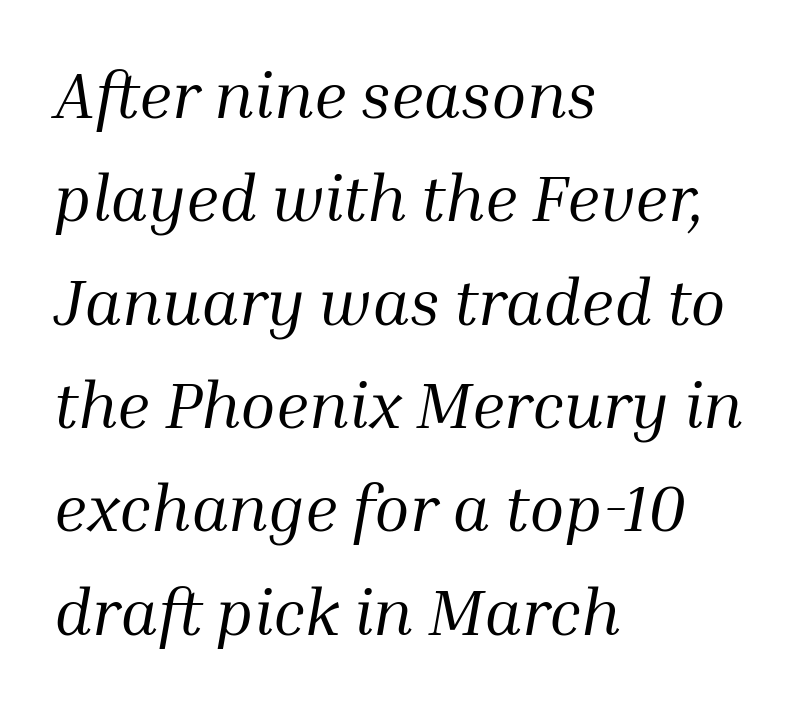
The image shows 65 px regular-weight serif type, italic (leaning right); set left-aligned, normal line spacing (1.59x), normal letter spacing, not underlined; medium stroke contrast and a medium x-height.
